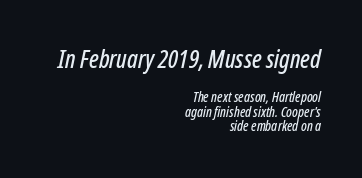
In this sample the first text group is rendered at the bigger scale. Glyph-to-glyph distance matches everyday printed text. These lines huddle together more closely than default settings would place them. Which margin do the lines hug? The right one — the left edge is uneven. Plain, unruled lines of type.
